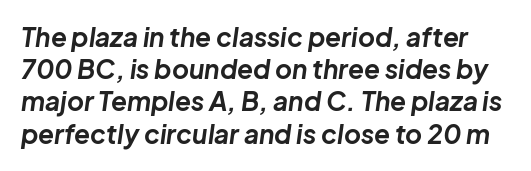
{"italic": "yes", "lean": "right", "slant_degrees": 8, "bold": "yes", "underline": "no", "line_spacing_ratio": 1.24, "letter_spacing": "normal", "letter_spacing_em": 0.0, "glyph_px": 26}
